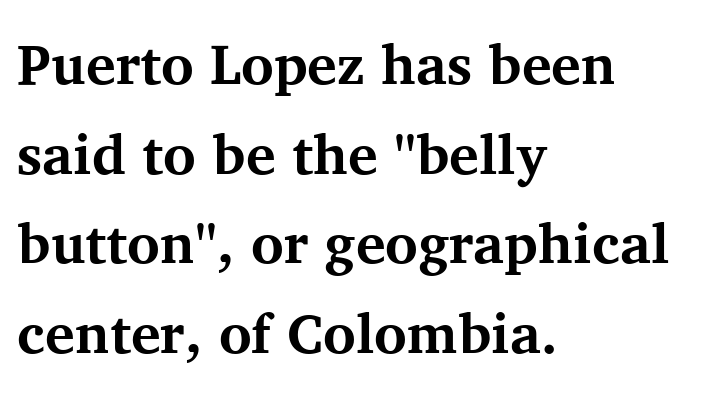
Words float on clear page, feet unadorned. Each glyph is drawn with heavy, bold strokes. Reading down the column, the eye jumps a familiar distance to each next line. Caption: standard tracking, unaltered.
